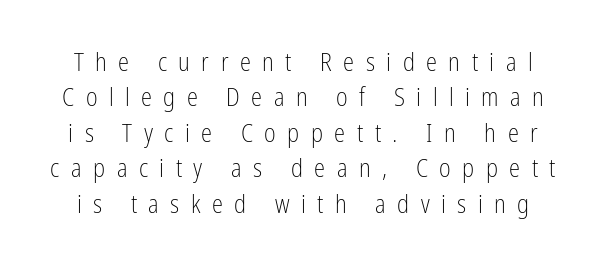
The image shows 25 px text type, upright; set normal line spacing (1.42x), unusually wide letter spacing (+0.46 em), not underlined.
